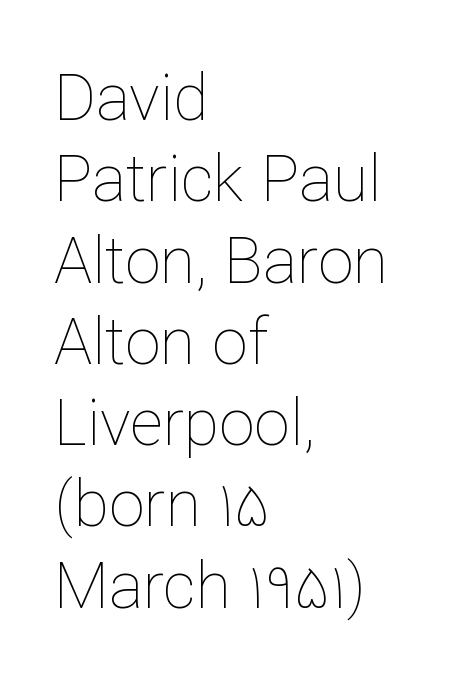
Q: Is the text bold? A: No.
Q: Is the text italic (slanted)? A: No, it is upright.
Q: Is the text underlined? A: No.
Q: How is the paragraph aligned? A: Left-aligned.
Q: Is the spacing between letters normal or unusually wide? A: Normal.
Q: Is the spacing between lines tight, normal or loose? A: Normal.
Q: Width (condensed, normal, or wide)? A: Normal.
Q: Stroke contrast? A: Low.
Q: x-height? A: Medium.
Q: Monospaced? A: No.
